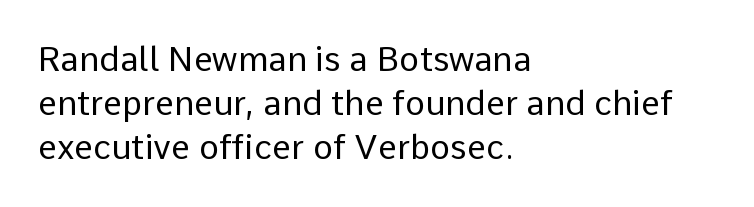
A roman cut, with each character standing at attention. A normal amount of white space separates one row of letters from the next. Is the block centered? No — it sits flush against the left margin. Proportional: the letters do not fall into vertical columns. Caption: standard tracking, unaltered.
